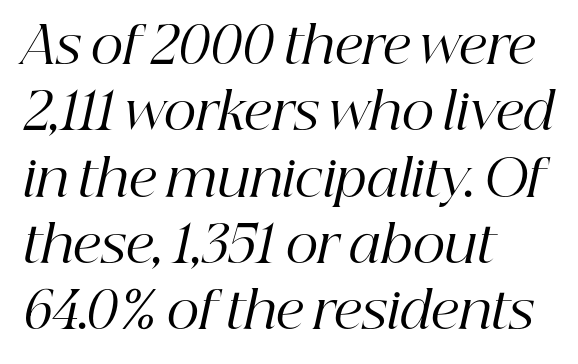
{"serif": "yes", "italic": "yes", "lean": "right", "slant_degrees": 12, "bold": "no", "weight": "regular", "width": "normal", "stroke_contrast": "high", "x_height": "medium", "monospaced": "no", "underline": "no", "align": "left", "line_spacing": "normal", "line_spacing_ratio": 1.3, "letter_spacing": "normal", "letter_spacing_em": 0.0, "glyph_px": 51}
